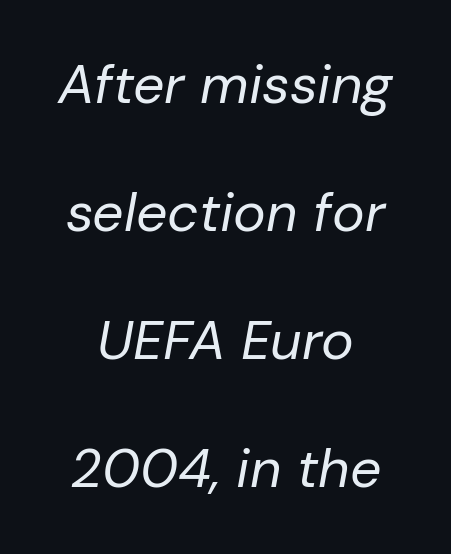
Q: Is the text bold? A: No.
Q: Is the text italic (slanted)? A: Yes, it leans right by about 10 degrees.
Q: Is the text underlined? A: No.
Q: How is the paragraph aligned? A: Centered.
Q: Is the spacing between letters normal or unusually wide? A: Normal.
Q: Is the spacing between lines tight, normal or loose? A: Loose.
Q: Width (condensed, normal, or wide)? A: Normal.
Q: Stroke contrast? A: Low.
Q: x-height? A: Medium.
Q: Monospaced? A: No.
